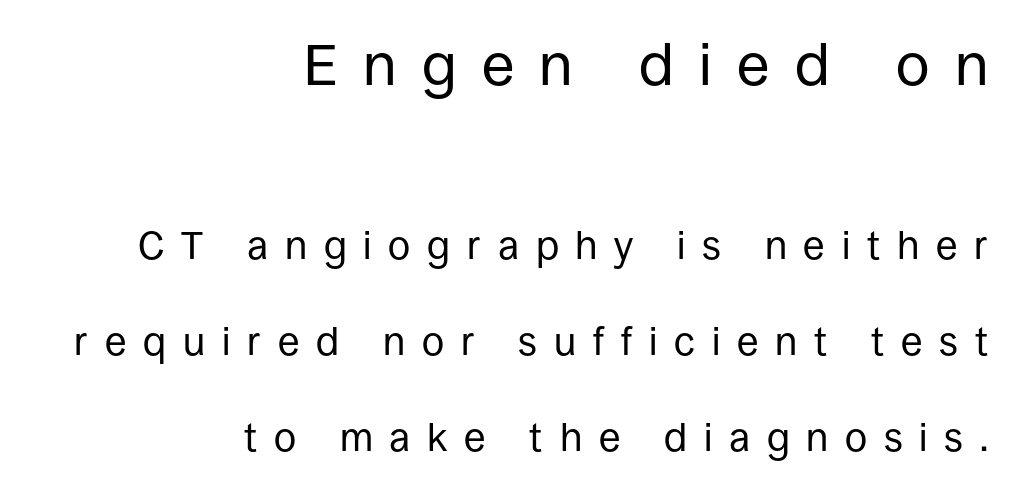
The typography opts for an upright posture over an oblique one. Stroke terminals: plain, sans-serif. Look at the glyph heights: the upper group is clearly the bigger setting. Notice the wide empty band between every row — that's loose leading.
